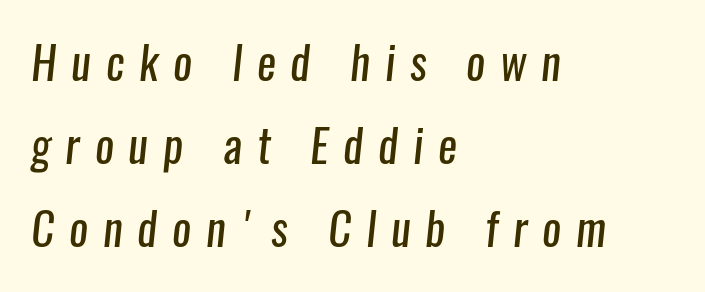
Nothing heavy about these letters — not bold at all. Descenders are the only things crossing below the line. Type style note: lacks serifs. The type is letterspaced generously, with wide tracking. Caption: multi-line text, flush left, ragged right. Character widths vary here, with narrow letters taking less room than wide ones.
